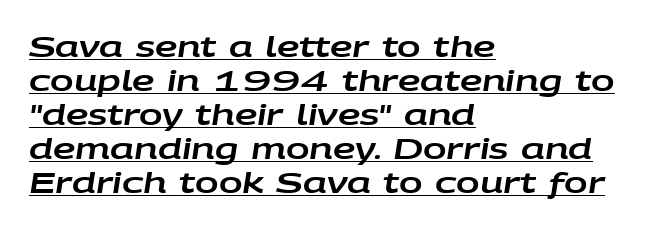
Q: Is the text italic (slanted)? A: Yes, it leans right by about 9 degrees.
Q: Is the text underlined? A: Yes.
Q: How is the paragraph aligned? A: Left-aligned.
Q: Is the spacing between letters normal or unusually wide? A: Normal.
Q: Width (condensed, normal, or wide)? A: Wide.
Q: Stroke contrast? A: Low.
Q: x-height? A: Large.
Q: Monospaced? A: No.
